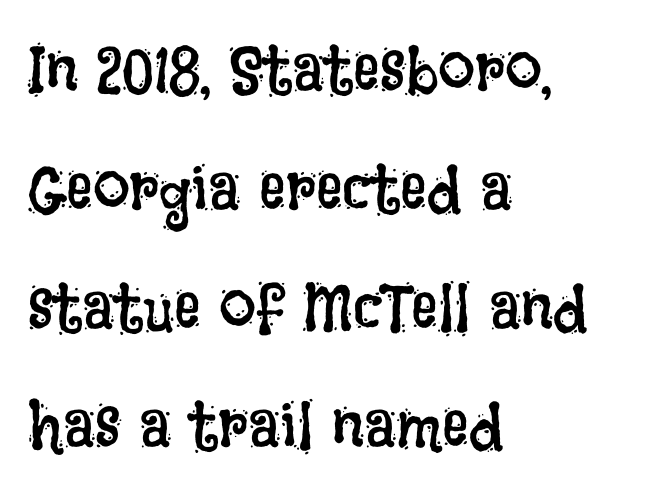
The image shows 66 px regular-weight, condensed type, upright; set left-aligned, line spacing 1.8x, normal letter spacing, not underlined; low stroke contrast and a large x-height.
